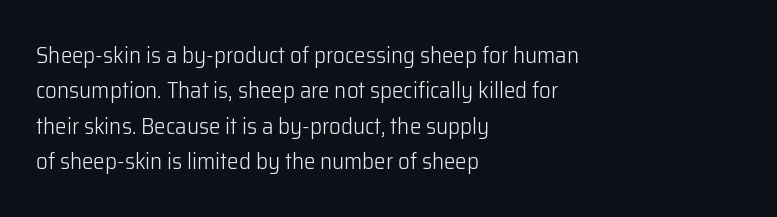
The image shows 23 px text type, upright; set left-aligned, normal line spacing (1.54x), normal letter spacing, not underlined.
